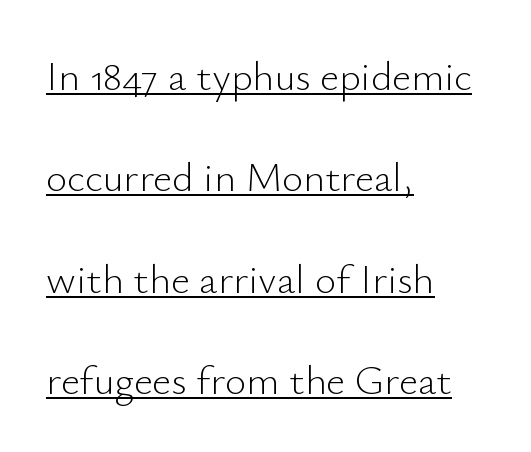
The image shows 41 px light sans-serif type, upright; set left-aligned, loose line spacing (2.47x), normal letter spacing, underlined; low stroke contrast and a small x-height.
